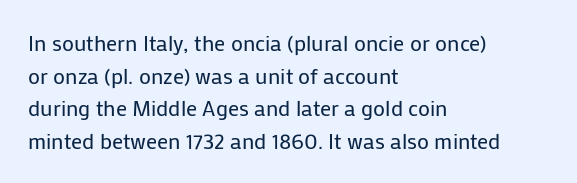
{"italic": "no", "bold": "no", "underline": "no", "align": "left", "line_spacing": "normal", "line_spacing_ratio": 1.48, "letter_spacing": "normal", "letter_spacing_em": 0.0, "glyph_px": 22}
